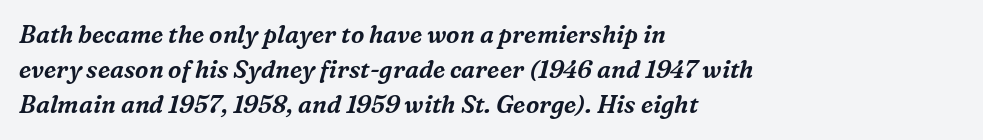
The image shows 24 px text type, italic (leaning right); set left-aligned, normal line spacing (1.46x), normal letter spacing, not underlined.
